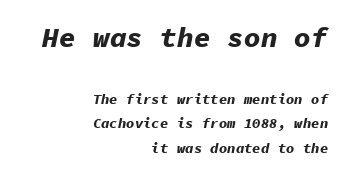
Q: Is the text bold? A: Yes.
Q: Is the text italic (slanted)? A: Yes, it leans right by about 11 degrees.
Q: Is the text underlined? A: No.
Q: How is the paragraph aligned? A: Right-aligned.
Q: Is the spacing between letters normal or unusually wide? A: Normal.
Q: Which block of text is set in a larger size, the first (top) or the second (bottom)? A: The first (top) one.
Q: Width (condensed, normal, or wide)? A: Normal.
Q: Stroke contrast? A: Low.
Q: x-height? A: Medium.
Q: Monospaced? A: Yes.
